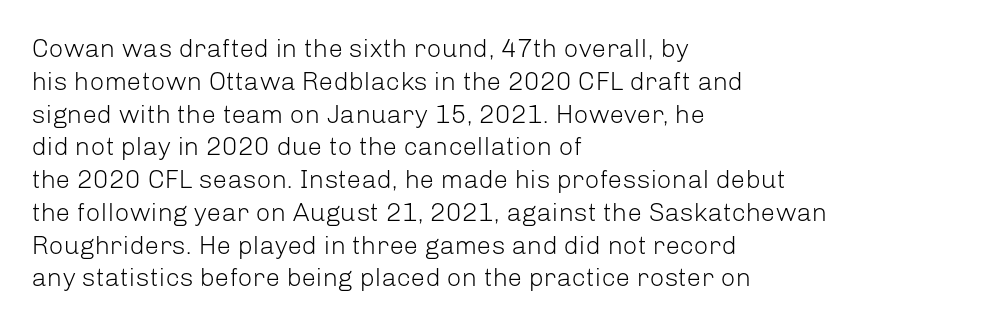
The image shows 26 px text type, upright; set left-aligned, normal line spacing (1.26x), normal letter spacing, not underlined.
